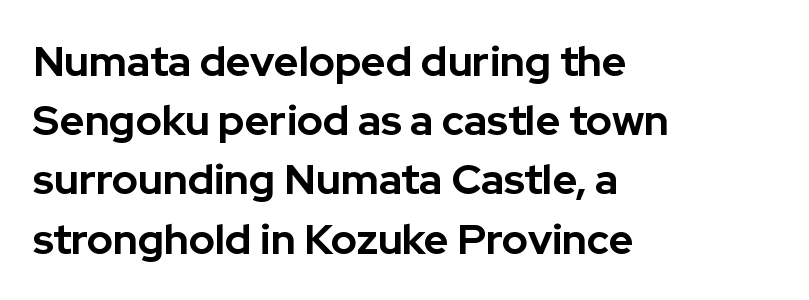
Q: Is the text bold? A: Yes.
Q: Is the text italic (slanted)? A: No, it is upright.
Q: Is the typeface a serif or a sans-serif typeface? A: Sans-serif.
Q: Is the text underlined? A: No.
Q: How is the paragraph aligned? A: Left-aligned.
Q: Is the spacing between letters normal or unusually wide? A: Normal.
Q: Is the spacing between lines tight, normal or loose? A: Normal.
Q: Width (condensed, normal, or wide)? A: Normal.
Q: Stroke contrast? A: Low.
Q: x-height? A: Medium.
Q: Monospaced? A: No.
